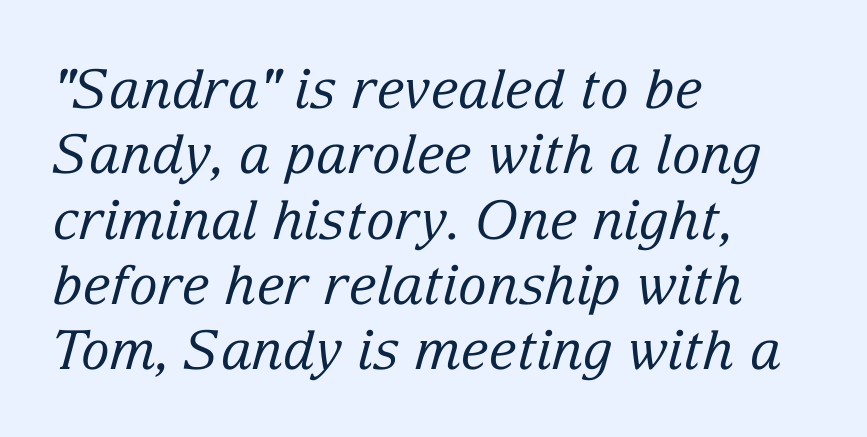
Q: Is the text bold? A: No.
Q: Is the text italic (slanted)? A: Yes, it leans right by about 15 degrees.
Q: Is the typeface a serif or a sans-serif typeface? A: Serif.
Q: Is the text underlined? A: No.
Q: How is the paragraph aligned? A: Left-aligned.
Q: Is the spacing between letters normal or unusually wide? A: Normal.
Q: Width (condensed, normal, or wide)? A: Normal.
Q: Stroke contrast? A: Low.
Q: x-height? A: Medium.
Q: Monospaced? A: No.
